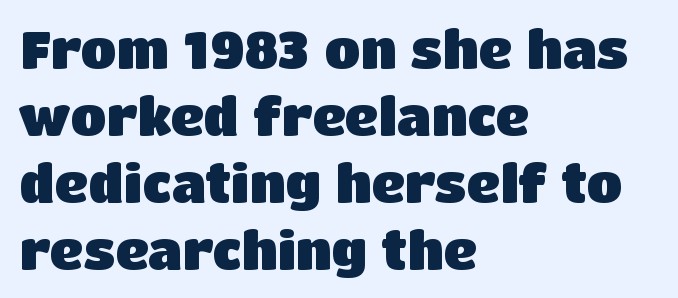
The image shows 52 px heavy sans-serif type, upright; set left-aligned, normal line spacing (1.29x), normal letter spacing, not underlined; low stroke contrast and a large x-height.
